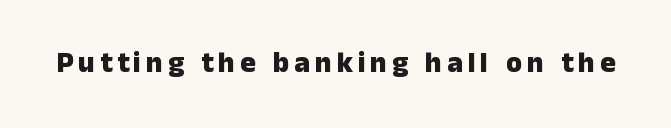
The image shows 29 px heavy sans-serif type, upright; set not underlined; low stroke contrast and a medium x-height.
